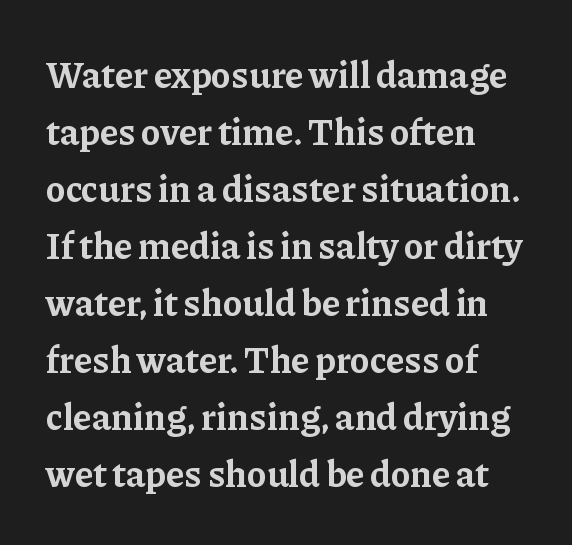
Q: Is the text bold? A: Yes.
Q: Is the text italic (slanted)? A: No, it is upright.
Q: Is the typeface a serif or a sans-serif typeface? A: Serif.
Q: Is the text underlined? A: No.
Q: How is the paragraph aligned? A: Left-aligned.
Q: Is the spacing between letters normal or unusually wide? A: Normal.
Q: Is the spacing between lines tight, normal or loose? A: Normal.
Q: Width (condensed, normal, or wide)? A: Normal.
Q: Stroke contrast? A: Low.
Q: x-height? A: Medium.
Q: Monospaced? A: No.
